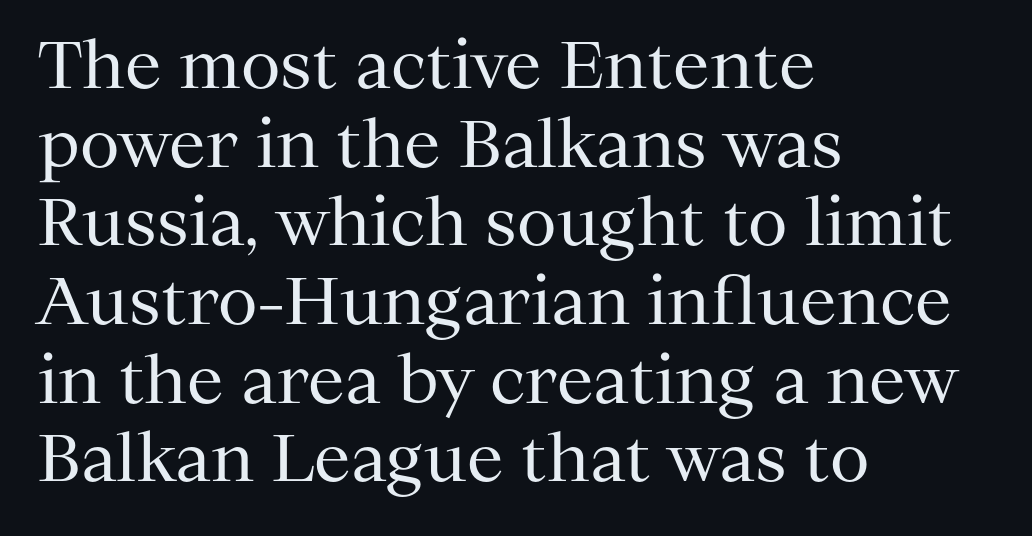
Q: Is the text bold? A: No.
Q: Is the text italic (slanted)? A: No, it is upright.
Q: Is the typeface a serif or a sans-serif typeface? A: Serif.
Q: Is the text underlined? A: No.
Q: How is the paragraph aligned? A: Left-aligned.
Q: Is the spacing between letters normal or unusually wide? A: Normal.
Q: Width (condensed, normal, or wide)? A: Normal.
Q: Stroke contrast? A: Medium.
Q: x-height? A: Medium.
Q: Monospaced? A: No.
